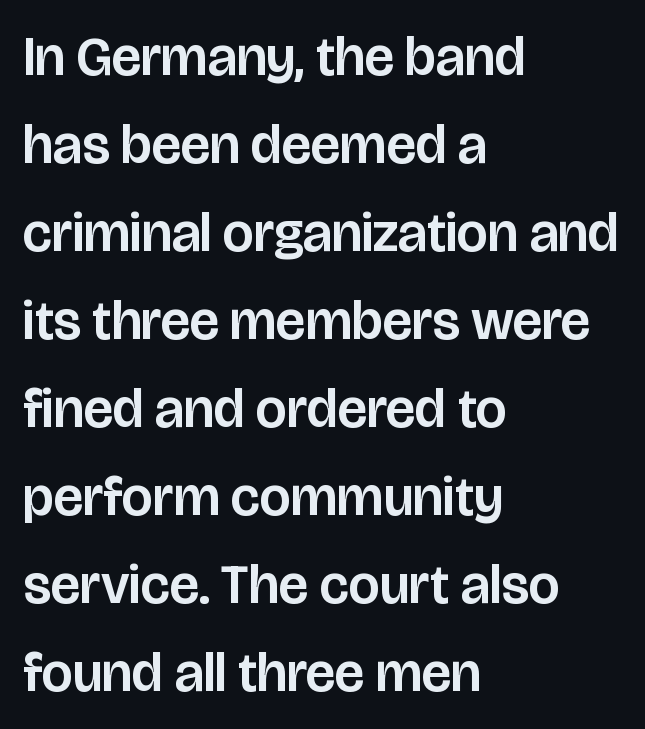
Unlike a traditional serif, this face leaves its strokes unadorned. Students, observe: this is what conventionally led text looks like. The ragged edge is on the right, which tells us the setting is flush left. The tracking reads as untouched default to a designer's eye. Posture: upright roman.
